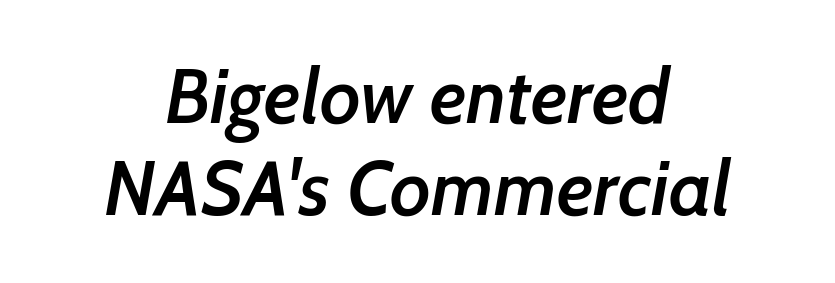
{"serif": "no", "bold": "semi", "weight": "semibold", "width": "normal", "stroke_contrast": "low", "x_height": "medium", "monospaced": "no", "underline": "no", "align": "center", "line_spacing_ratio": 1.21, "letter_spacing": "normal", "letter_spacing_em": 0.0, "glyph_px": 76}
